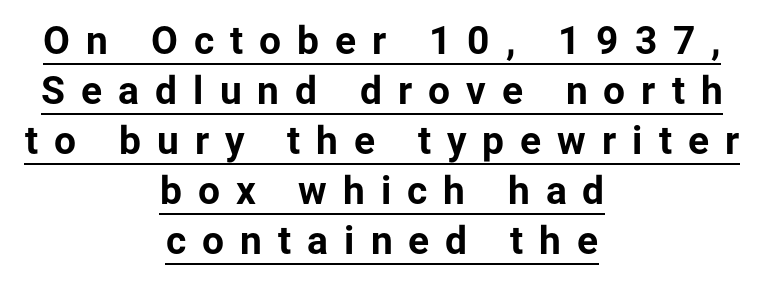
The image shows 39 px bold sans-serif type, upright; set centered, normal line spacing (1.28x), unusually wide letter spacing (+0.41 em), underlined; low stroke contrast and a medium x-height.
